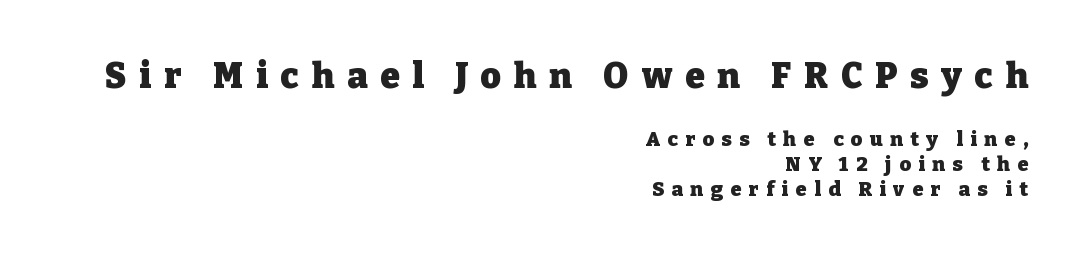
{"serif": "yes", "italic": "no", "bold": "yes", "weight": "heavy", "width": "normal", "stroke_contrast": "low", "x_height": "medium", "monospaced": "no", "underline": "no", "align": "right", "line_spacing": "normal", "line_spacing_ratio": 1.26, "letter_spacing": "wide", "letter_spacing_em": 0.37, "larger_block": "first", "size_ratio": 1.75, "glyph_px": 35}
